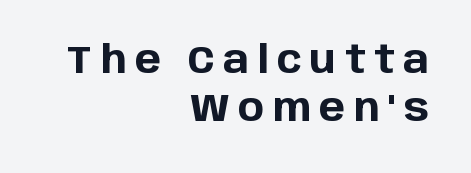
Do the letters lean? They stand straight. One-word summary of the alignment: right. There is plenty of visible air inserted between adjacent glyphs. The area under the type is left untouched.
